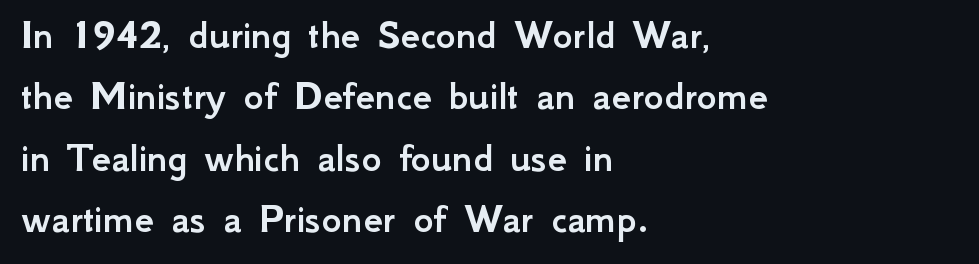
Q: Is the text italic (slanted)? A: No, it is upright.
Q: Is the typeface a serif or a sans-serif typeface? A: Sans-serif.
Q: Is the text underlined? A: No.
Q: How is the paragraph aligned? A: Left-aligned.
Q: Is the spacing between letters normal or unusually wide? A: Normal.
Q: Is the spacing between lines tight, normal or loose? A: Normal.
Q: Width (condensed, normal, or wide)? A: Normal.
Q: Stroke contrast? A: Low.
Q: x-height? A: Small.
Q: Monospaced? A: No.
